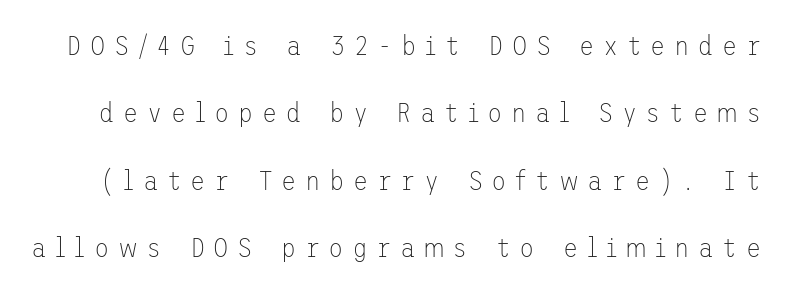
Q: Is the text bold? A: No.
Q: Is the text italic (slanted)? A: No, it is upright.
Q: Is the typeface a serif or a sans-serif typeface? A: Sans-serif.
Q: Is the text underlined? A: No.
Q: Is the spacing between letters normal or unusually wide? A: Unusually wide.
Q: Is the spacing between lines tight, normal or loose? A: Loose.
Q: Width (condensed, normal, or wide)? A: Normal.
Q: Stroke contrast? A: Low.
Q: x-height? A: Medium.
